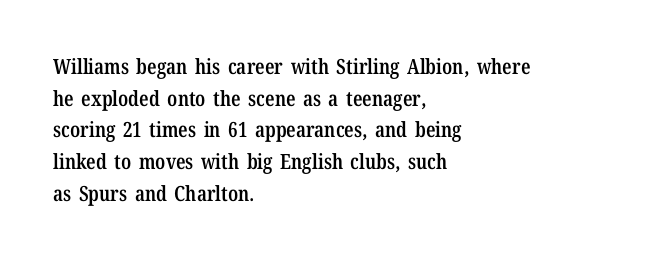
{"italic": "no", "bold": "semi", "underline": "no", "align": "left", "line_spacing": "normal", "line_spacing_ratio": 1.51, "letter_spacing": "normal", "letter_spacing_em": 0.0, "glyph_px": 21}
